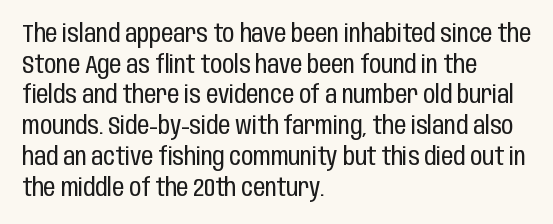
Is the type heavy? It reads as light-to-regular instead. Leftover space on each line is placed entirely after the last word. Characters follow at the spacing the type designer built in. The passage shown stacks its lines at a standard gap.
